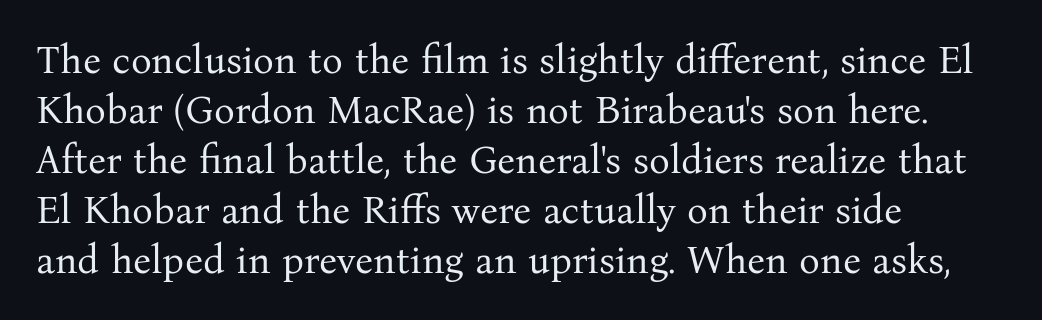
{"serif": "yes", "italic": "no", "bold": "no", "weight": "regular", "width": "normal", "stroke_contrast": "medium", "x_height": "medium", "monospaced": "no", "underline": "no", "align": "left", "line_spacing": "normal", "line_spacing_ratio": 1.28, "letter_spacing": "normal", "letter_spacing_em": 0.0, "glyph_px": 39}
